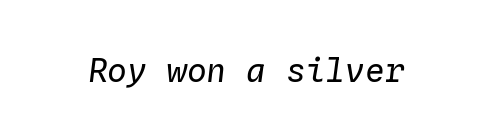
{"italic": "yes", "lean": "right", "slant_degrees": 4, "bold": "no", "weight": "regular", "width": "normal", "stroke_contrast": "low", "x_height": "medium", "monospaced": "yes", "underline": "no", "letter_spacing": "normal", "letter_spacing_em": 0.0, "glyph_px": 33}
